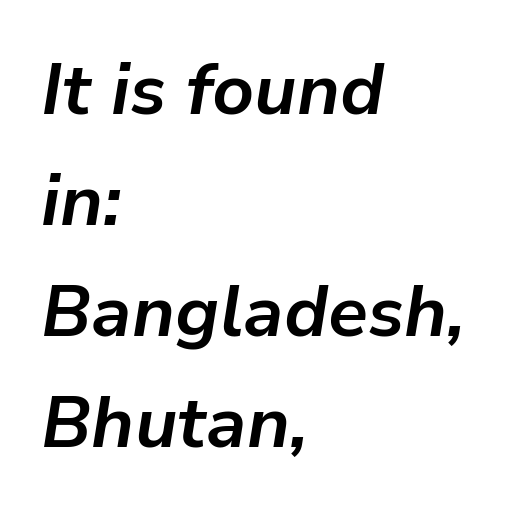
The image shows 72 px bold type, italic (leaning right); set left-aligned, normal line spacing (1.54x), normal letter spacing, not underlined; low stroke contrast and a medium x-height.
